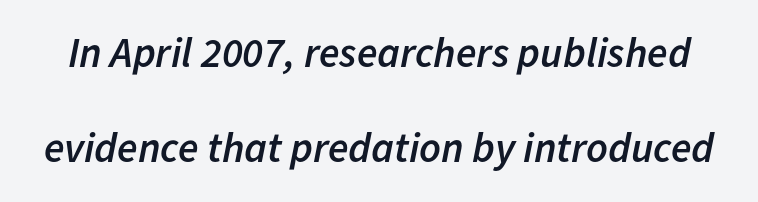
No extra tracking has been applied to these lines. You could fit nearly another row in the gap between these rows. These words are printed semibold, heavier than regular yet not bold. Does the lettering tilt? It does — this is italic. Anything drawn beneath the words? Only blank space.
